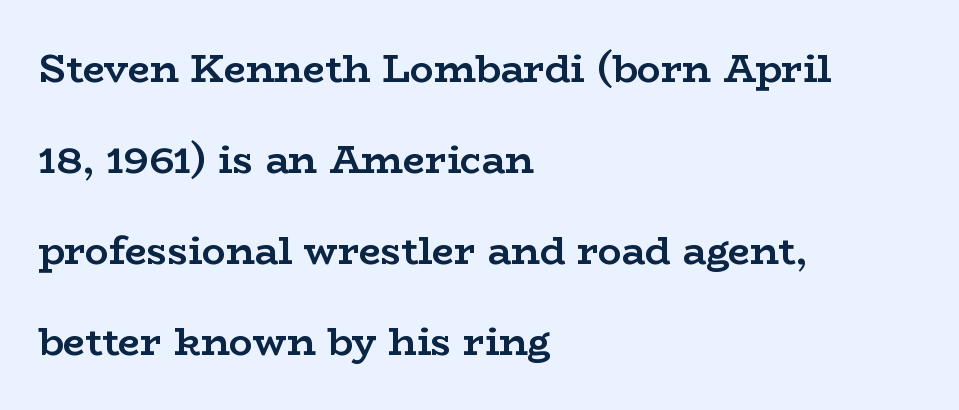
{"serif": "yes", "italic": "no", "bold": "yes", "weight": "semibold", "width": "wide", "stroke_contrast": "low", "x_height": "medium", "monospaced": "no", "underline": "no", "align": "left", "line_spacing": "loose", "line_spacing_ratio": 2.33, "letter_spacing": "normal", "letter_spacing_em": 0.0, "glyph_px": 39}
